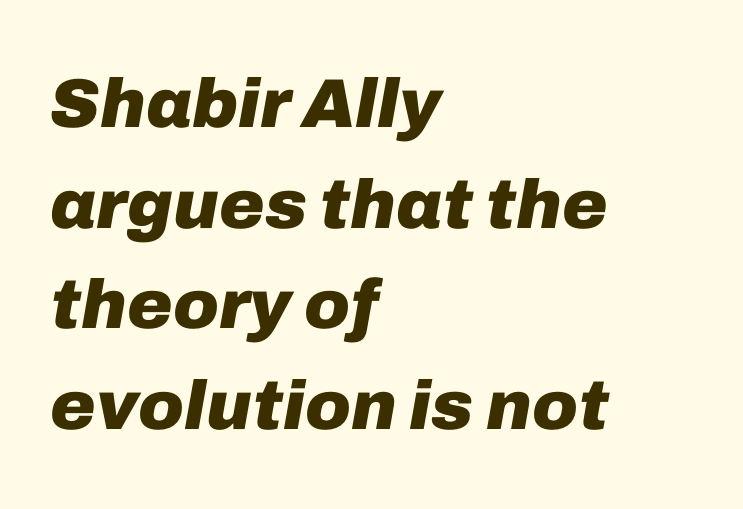
{"italic": "yes", "lean": "right", "slant_degrees": 10, "bold": "yes", "weight": "heavy", "width": "normal", "stroke_contrast": "low", "x_height": "medium", "monospaced": "no", "underline": "no", "align": "left", "line_spacing": "normal", "line_spacing_ratio": 1.46, "letter_spacing": "normal", "letter_spacing_em": 0.0, "glyph_px": 69}
